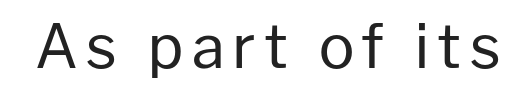
{"serif": "no", "italic": "no", "bold": "no", "weight": "regular", "width": "normal", "stroke_contrast": "low", "x_height": "medium", "monospaced": "no", "underline": "no", "glyph_px": 60}
